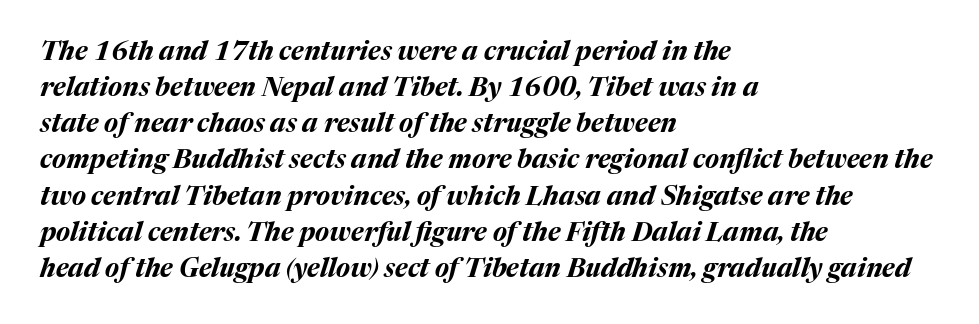
Q: Is the text bold? A: Yes.
Q: Is the text italic (slanted)? A: Yes, it leans right by about 17 degrees.
Q: Is the text underlined? A: No.
Q: How is the paragraph aligned? A: Left-aligned.
Q: Is the spacing between letters normal or unusually wide? A: Normal.
Q: Is the spacing between lines tight, normal or loose? A: Normal.
